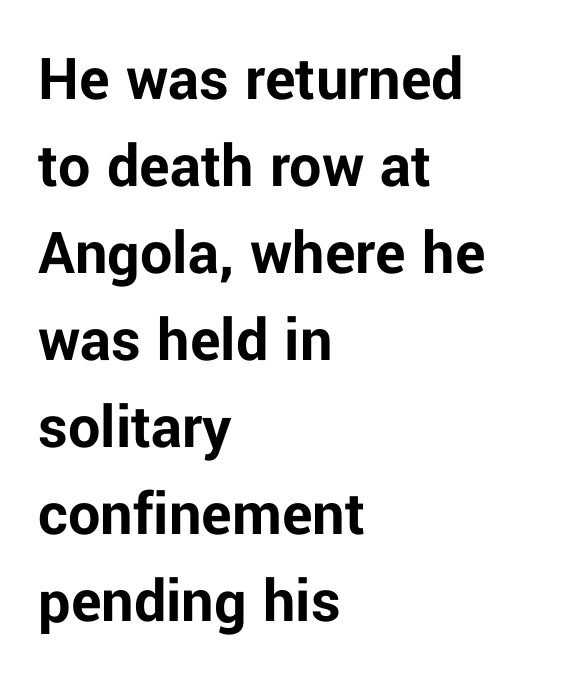
Q: Is the text bold? A: Yes.
Q: Is the text italic (slanted)? A: No, it is upright.
Q: Is the typeface a serif or a sans-serif typeface? A: Sans-serif.
Q: Is the text underlined? A: No.
Q: How is the paragraph aligned? A: Left-aligned.
Q: Is the spacing between letters normal or unusually wide? A: Normal.
Q: Is the spacing between lines tight, normal or loose? A: Normal.
Q: Width (condensed, normal, or wide)? A: Normal.
Q: Stroke contrast? A: Low.
Q: x-height? A: Medium.
Q: Monospaced? A: No.
